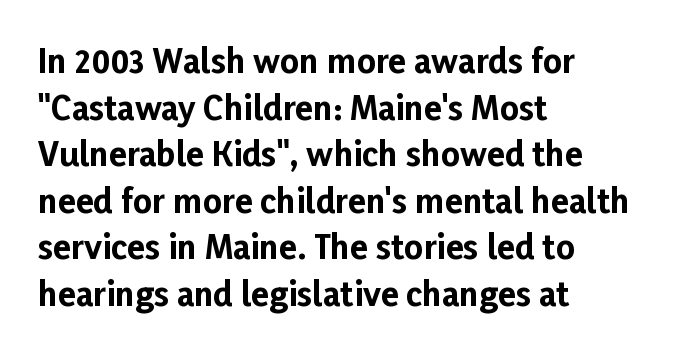
The rendering keeps characters at their native spacing. The passage is arranged the way most books set body copy — flush left. Varying glyph widths throughout — classic text-font behaviour. Typographic density is high because the face is bold.
